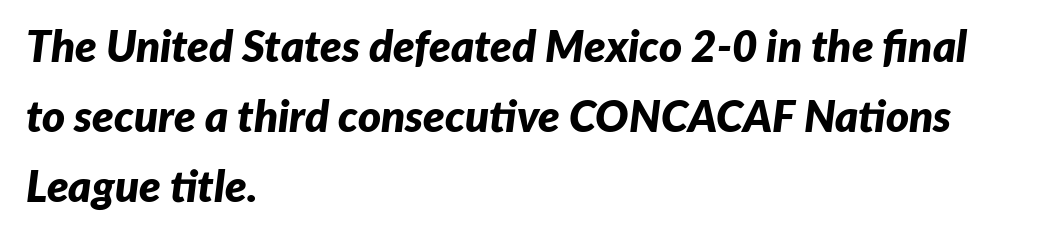
The image shows 44 px bold type, italic (leaning right); set left-aligned, normal line spacing (1.59x), normal letter spacing, not underlined; low stroke contrast and a medium x-height.
